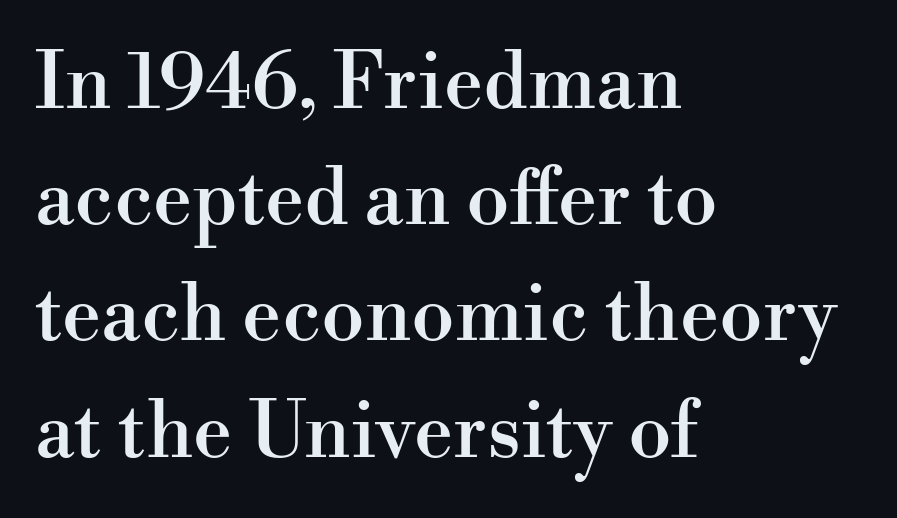
Q: Is the text italic (slanted)? A: No, it is upright.
Q: Is the typeface a serif or a sans-serif typeface? A: Serif.
Q: Is the text underlined? A: No.
Q: How is the paragraph aligned? A: Left-aligned.
Q: Is the spacing between letters normal or unusually wide? A: Normal.
Q: Is the spacing between lines tight, normal or loose? A: Normal.
Q: Width (condensed, normal, or wide)? A: Normal.
Q: Stroke contrast? A: High.
Q: x-height? A: Small.
Q: Monospaced? A: No.
